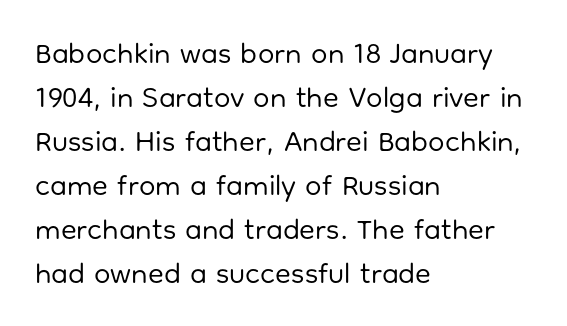
{"serif": "no", "italic": "no", "bold": "no", "weight": "regular", "width": "normal", "stroke_contrast": "low", "x_height": "medium", "monospaced": "no", "underline": "no", "align": "left", "line_spacing": "normal", "line_spacing_ratio": 1.52, "letter_spacing": "normal", "letter_spacing_em": 0.0, "glyph_px": 29}
